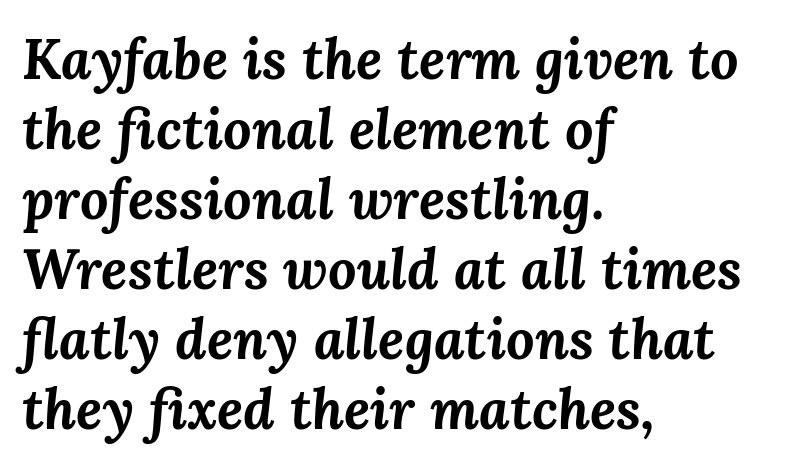
Q: Is the text bold? A: Yes.
Q: Is the text italic (slanted)? A: Yes, it leans right by about 3 degrees.
Q: Is the text underlined? A: No.
Q: How is the paragraph aligned? A: Left-aligned.
Q: Is the spacing between letters normal or unusually wide? A: Normal.
Q: Is the spacing between lines tight, normal or loose? A: Normal.
Q: Width (condensed, normal, or wide)? A: Normal.
Q: Stroke contrast? A: Medium.
Q: x-height? A: Medium.
Q: Monospaced? A: No.
